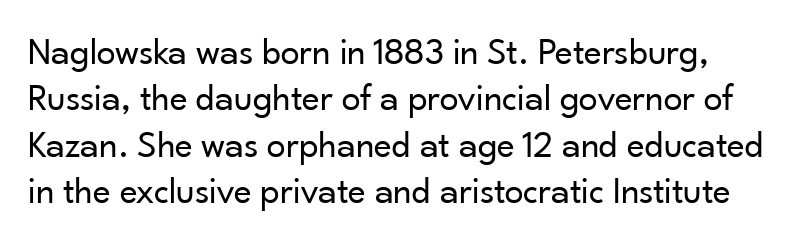
The image shows 38 px regular-weight sans-serif type, upright; set line spacing 1.22x, normal letter spacing, not underlined; low stroke contrast and a small x-height.
